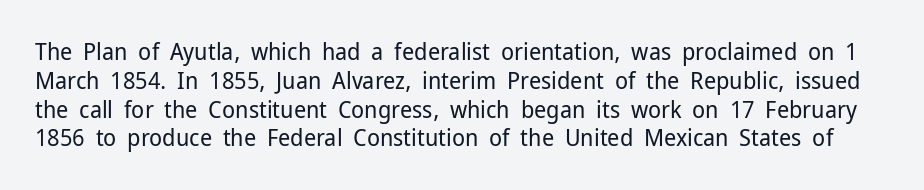
Q: Is the text bold? A: No.
Q: Is the text italic (slanted)? A: No, it is upright.
Q: Is the text underlined? A: No.
Q: Is the spacing between letters normal or unusually wide? A: Normal.
